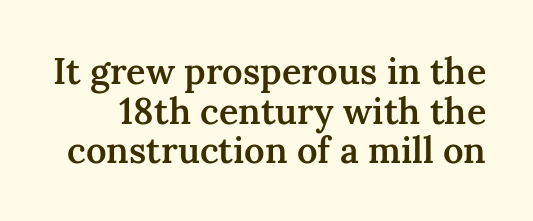
{"serif": "yes", "italic": "no", "bold": "semi", "weight": "semibold", "width": "normal", "stroke_contrast": "medium", "x_height": "medium", "monospaced": "no", "underline": "no", "line_spacing": "tight", "line_spacing_ratio": 1.1, "letter_spacing": "normal", "letter_spacing_em": 0.0, "glyph_px": 36}
